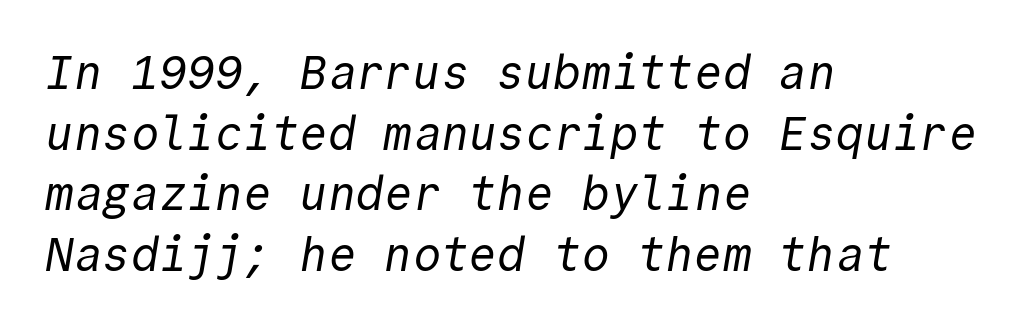
Q: Is the text bold? A: No.
Q: Is the typeface a serif or a sans-serif typeface? A: Sans-serif.
Q: Is the text underlined? A: No.
Q: How is the paragraph aligned? A: Left-aligned.
Q: Is the spacing between letters normal or unusually wide? A: Normal.
Q: Is the spacing between lines tight, normal or loose? A: Normal.
Q: Width (condensed, normal, or wide)? A: Normal.
Q: x-height? A: Medium.
Q: Monospaced? A: Yes.
